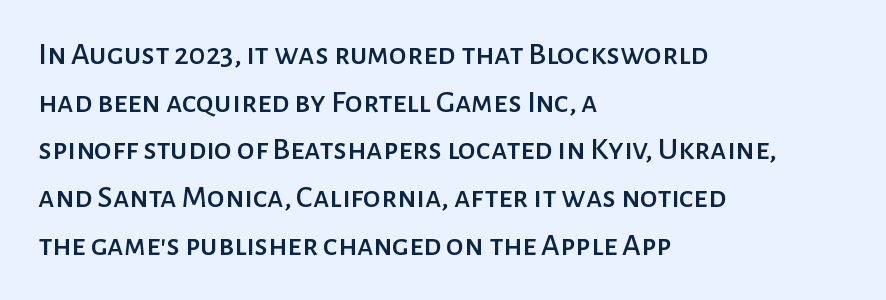
Q: Is the text italic (slanted)? A: No, it is upright.
Q: Is the typeface a serif or a sans-serif typeface? A: Sans-serif.
Q: Is the text underlined? A: No.
Q: How is the paragraph aligned? A: Left-aligned.
Q: Is the spacing between letters normal or unusually wide? A: Normal.
Q: Is the spacing between lines tight, normal or loose? A: Normal.
Q: Width (condensed, normal, or wide)? A: Normal.
Q: Stroke contrast? A: Low.
Q: x-height? A: Medium.
Q: Monospaced? A: No.
